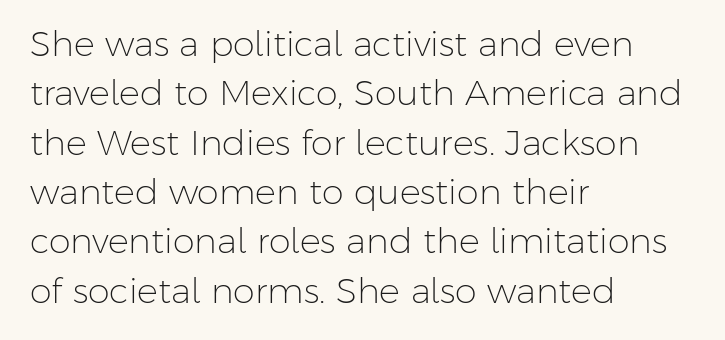
{"serif": "no", "italic": "no", "bold": "no", "weight": "light", "width": "normal", "stroke_contrast": "low", "x_height": "medium", "monospaced": "no", "underline": "no", "align": "left", "line_spacing": "normal", "line_spacing_ratio": 1.41, "letter_spacing": "normal", "letter_spacing_em": 0.0, "glyph_px": 35}
